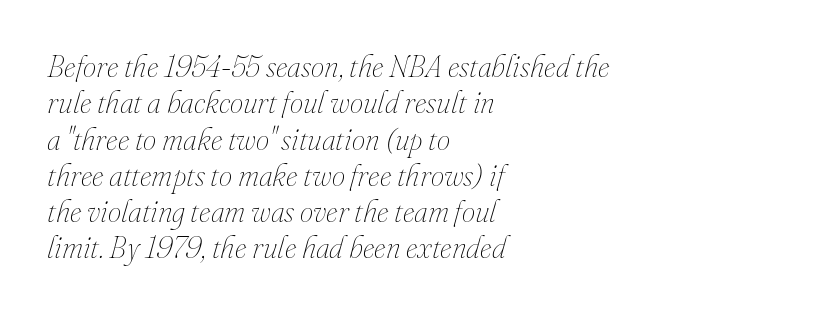
The image shows 30 px thin type, italic (leaning right); set left-aligned, line spacing 1.21x, normal letter spacing, not underlined; medium stroke contrast and a small x-height.
